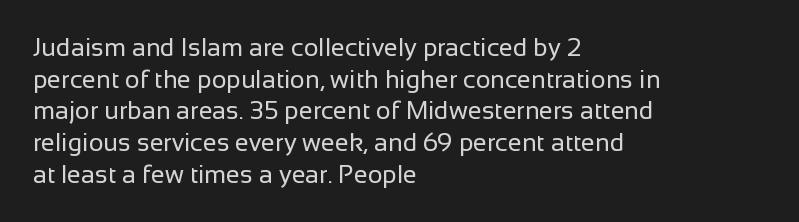
{"italic": "no", "bold": "no", "underline": "no", "align": "left", "line_spacing": "normal", "line_spacing_ratio": 1.27, "letter_spacing": "normal", "letter_spacing_em": 0.0, "glyph_px": 25}
